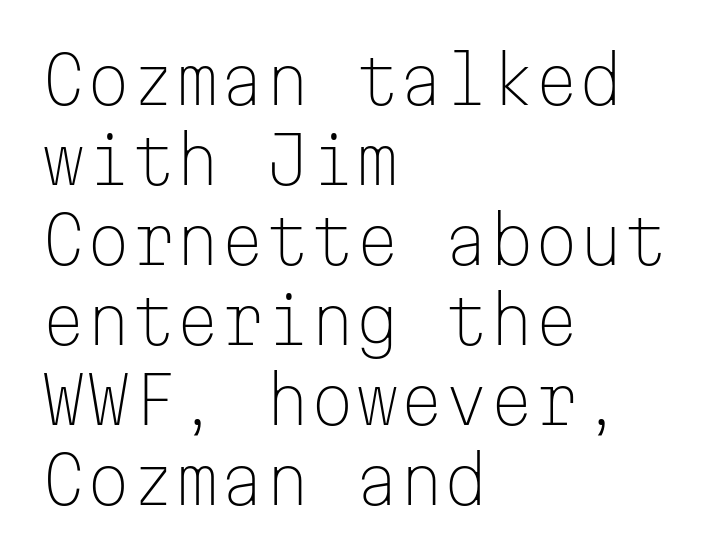
Q: Is the text bold? A: No.
Q: Is the text italic (slanted)? A: No, it is upright.
Q: Is the typeface a serif or a sans-serif typeface? A: Sans-serif.
Q: Is the text underlined? A: No.
Q: How is the paragraph aligned? A: Left-aligned.
Q: Is the spacing between letters normal or unusually wide? A: Normal.
Q: Is the spacing between lines tight, normal or loose? A: Normal.
Q: Width (condensed, normal, or wide)? A: Normal.
Q: Stroke contrast? A: Low.
Q: x-height? A: Medium.
Q: Monospaced? A: Yes.
